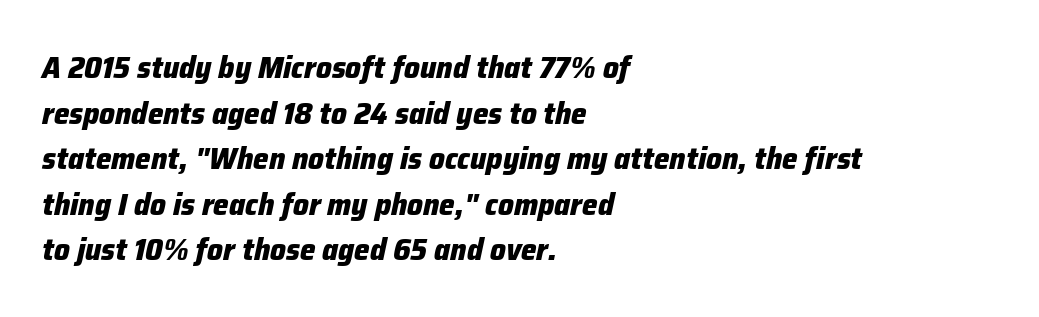
Does the leading feel generous? No, just average. As a designer I'd log this as weight 700, bold. Notice how the passage keeps a crisp vertical edge on the left only. The foot of each line stays bare and open.
